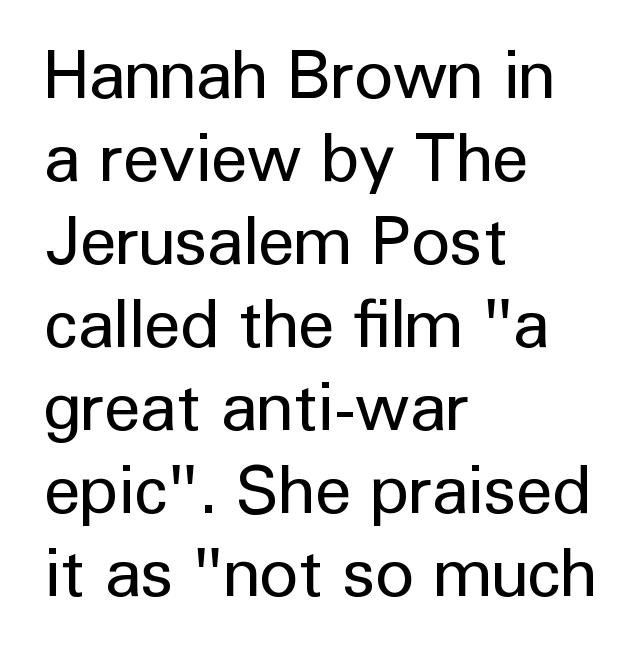
The image shows 67 px regular-weight sans-serif type, upright; set left-aligned, line spacing 1.24x, normal letter spacing, not underlined; low stroke contrast and a medium x-height.
